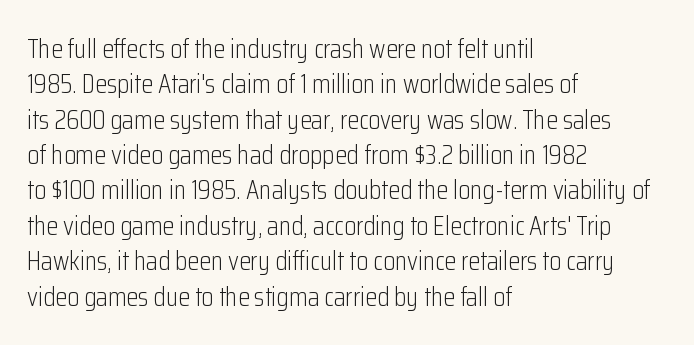
Line beginnings align vertically; line endings do not. The typography opts for an upright posture over an oblique one. Baseline-to-baseline distance is the conventional proportion of letter height. The characters are drawn with everyday or finer stroke widths. Here the glyphs are tracked normally, forming tight word shapes.
